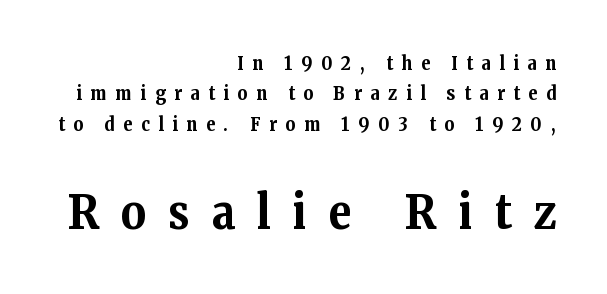
Do the characters align in a grid? No, the font is proportional. No word sits above an underline. Words appear elongated and porous because spacing is wide. This rendering uses right alignment, leaving the left contour irregular. Caption: bold face, heavy strokes. Type style note: has serifs.
